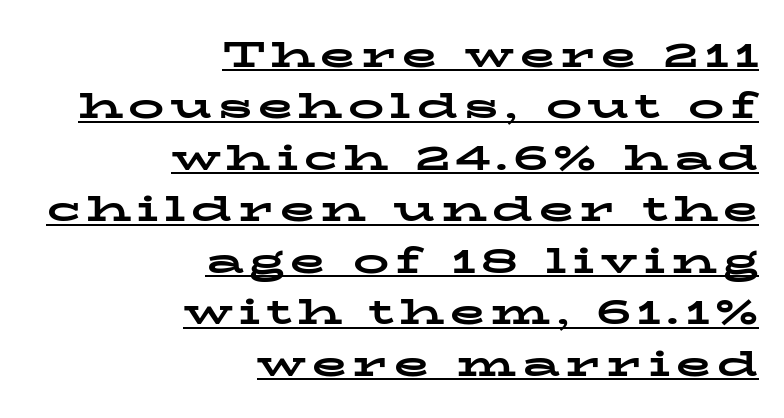
The lines sit at an ordinary, default distance from one another. Underlined type. Here the designer chose a conventional face with non-uniform glyph widths. Where is the straight margin? On the right.
